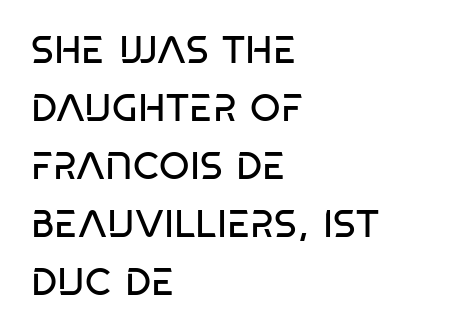
{"serif": "no", "bold": "no", "weight": "regular", "width": "condensed", "stroke_contrast": "low", "x_height": "large", "monospaced": "no", "underline": "no", "align": "left", "line_spacing": "normal", "line_spacing_ratio": 1.49, "letter_spacing": "normal", "letter_spacing_em": 0.0, "glyph_px": 39}
